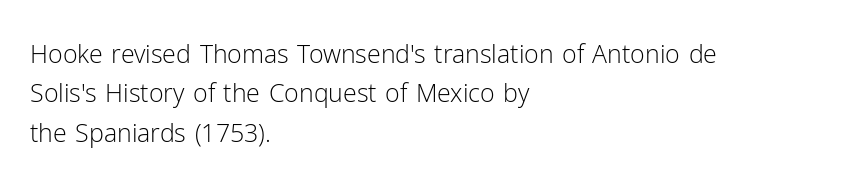
{"italic": "no", "bold": "no", "underline": "no", "align": "left", "line_spacing": "normal", "line_spacing_ratio": 1.58, "letter_spacing": "normal", "letter_spacing_em": 0.0, "glyph_px": 25}
